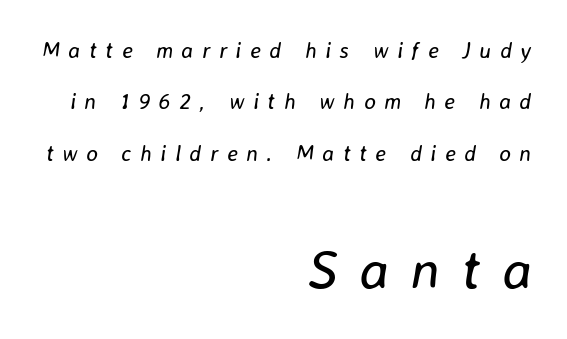
Q: Is the text bold? A: No.
Q: Is the text italic (slanted)? A: Yes, it leans right by about 8 degrees.
Q: Is the text underlined? A: No.
Q: How is the paragraph aligned? A: Right-aligned.
Q: Is the spacing between letters normal or unusually wide? A: Unusually wide.
Q: Is the spacing between lines tight, normal or loose? A: Loose.
Q: Which block of text is set in a larger size, the first (top) or the second (bottom)? A: The second (bottom) one.
Q: Width (condensed, normal, or wide)? A: Normal.
Q: Stroke contrast? A: Low.
Q: x-height? A: Medium.
Q: Monospaced? A: No.
